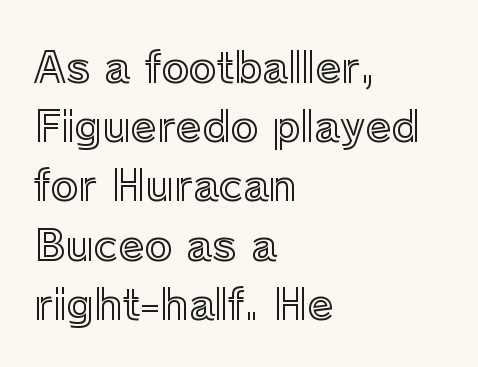
{"italic": "no", "width": "normal", "x_height": "medium", "monospaced": "no", "underline": "no", "align": "left", "line_spacing": "normal", "line_spacing_ratio": 1.41, "letter_spacing": "normal", "letter_spacing_em": 0.0, "glyph_px": 42}
